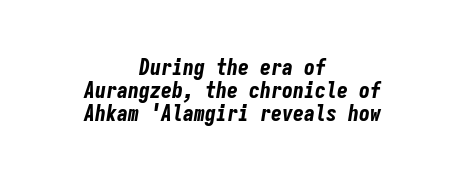
The lettering tilts uniformly, giving the passage an italic look. Vertically, the passage feels compressed, each row crowding the next. The lines are quadded center. Anything drawn beneath the words? Only blank space. Compared with an ordinary text face, these strokes are far heavier — a full bold. The line texture is even and compact thanks to regular tracking.
